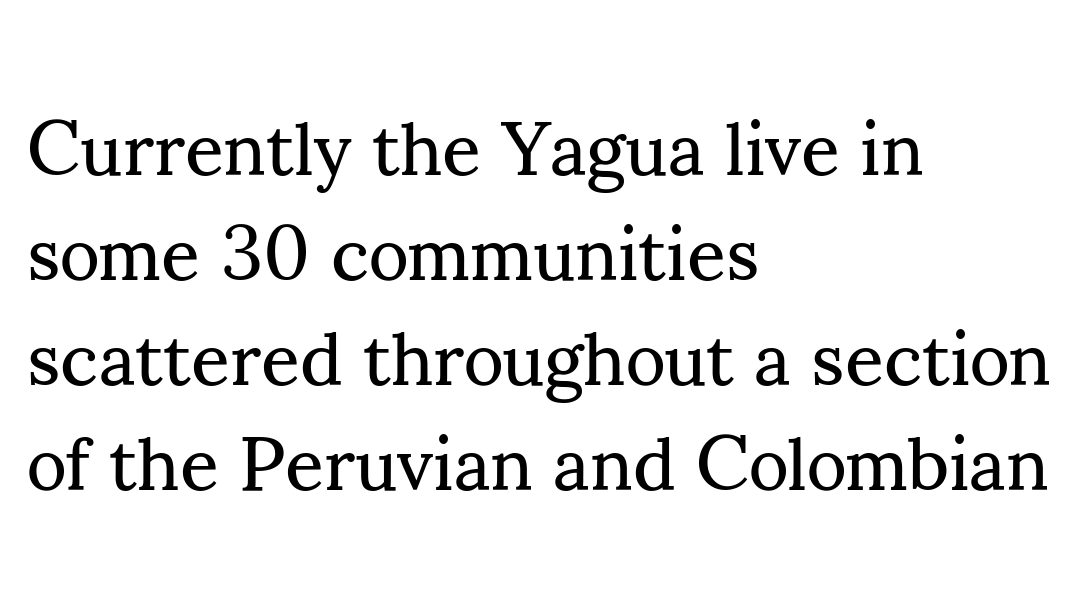
The image shows 76 px regular-weight serif type, upright; set left-aligned, normal line spacing (1.38x), normal letter spacing, not underlined; medium stroke contrast and a small x-height.
